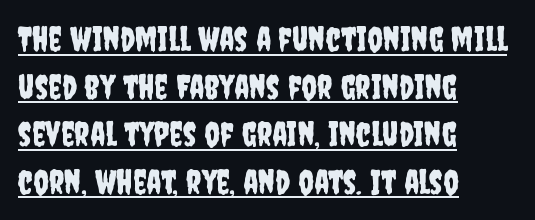
The specimen includes a rule beneath the text block's lines. A student would call this left alignment; a typographer would say flush left, rag right. In terms of leading, this rendering sits right in the middle. Honestly, the letter spacing is just normal — you wouldn't notice it.
